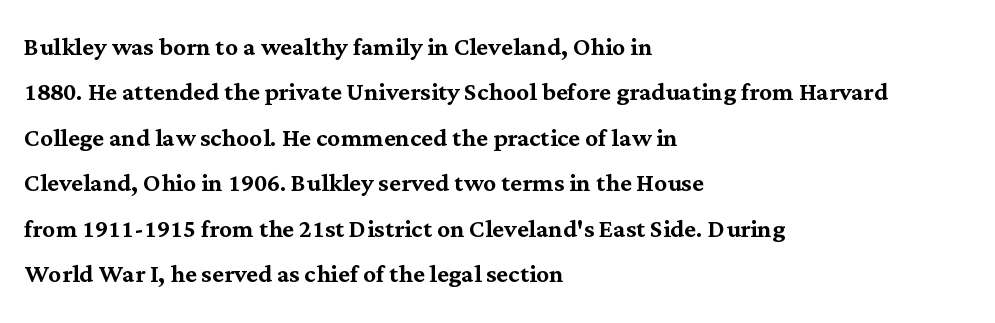
Looks like regular typesetting: each glyph gets only the width it needs. Descenders hang freely into open space. The letters sit at their default tracking, neither squeezed nor spread. What's the leading like? Ordinary, nothing unusual.
